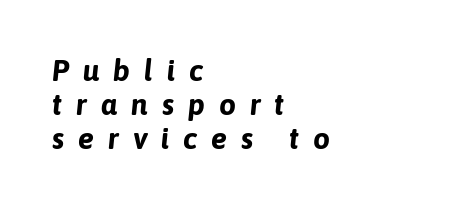
Anything drawn beneath the words? Only blank space. This sample is left-justified, so line endings fall wherever the words run out. Designer's note — italics engaged. How heavy is the stroke? Heavy — this is a bold.
